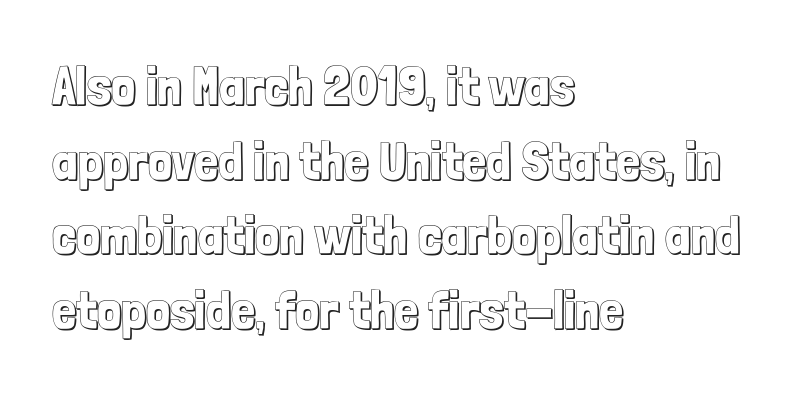
Q: Is the text italic (slanted)? A: No, it is upright.
Q: Is the text underlined? A: No.
Q: How is the paragraph aligned? A: Left-aligned.
Q: Is the spacing between letters normal or unusually wide? A: Normal.
Q: Is the spacing between lines tight, normal or loose? A: Normal.
Q: Width (condensed, normal, or wide)? A: Condensed.
Q: x-height? A: Medium.
Q: Monospaced? A: No.
